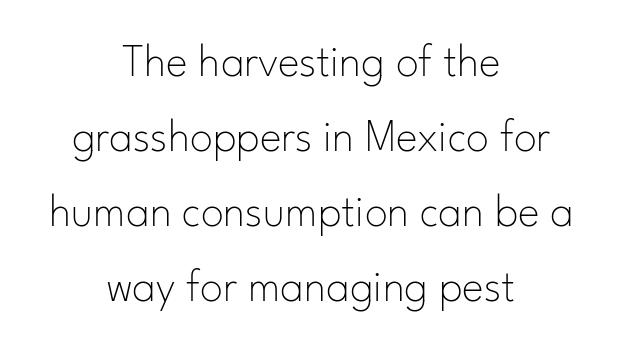
Q: Is the text bold? A: No.
Q: Is the text italic (slanted)? A: No, it is upright.
Q: Is the typeface a serif or a sans-serif typeface? A: Sans-serif.
Q: Is the text underlined? A: No.
Q: How is the paragraph aligned? A: Centered.
Q: Is the spacing between letters normal or unusually wide? A: Normal.
Q: Is the spacing between lines tight, normal or loose? A: Normal.
Q: Width (condensed, normal, or wide)? A: Normal.
Q: Stroke contrast? A: Low.
Q: x-height? A: Small.
Q: Monospaced? A: No.
